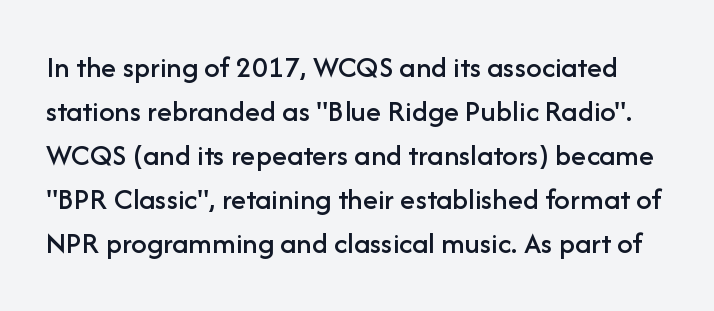
{"serif": "no", "italic": "no", "width": "normal", "stroke_contrast": "low", "x_height": "medium", "monospaced": "no", "underline": "no", "line_spacing": "normal", "line_spacing_ratio": 1.42, "letter_spacing": "normal", "letter_spacing_em": 0.0, "glyph_px": 31}
